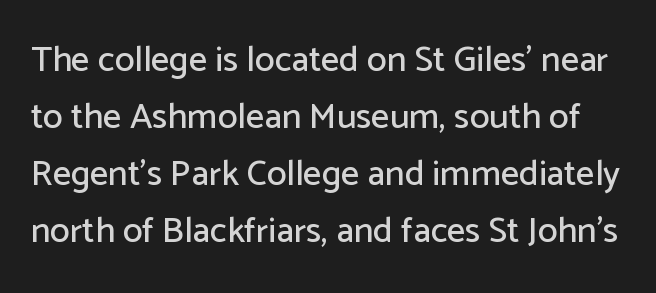
{"serif": "no", "italic": "no", "width": "normal", "stroke_contrast": "low", "x_height": "medium", "monospaced": "no", "underline": "no", "line_spacing": "normal", "line_spacing_ratio": 1.58, "letter_spacing": "normal", "letter_spacing_em": 0.0, "glyph_px": 36}
